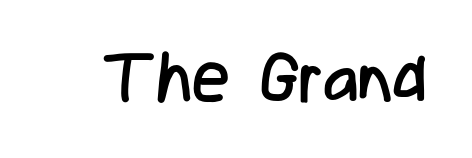
Q: Is the text bold? A: No.
Q: Is the text italic (slanted)? A: No, it is upright.
Q: Is the typeface a serif or a sans-serif typeface? A: Sans-serif.
Q: Is the text underlined? A: No.
Q: Is the spacing between letters normal or unusually wide? A: Normal.
Q: Width (condensed, normal, or wide)? A: Condensed.
Q: Stroke contrast? A: Low.
Q: x-height? A: Medium.
Q: Monospaced? A: No.
